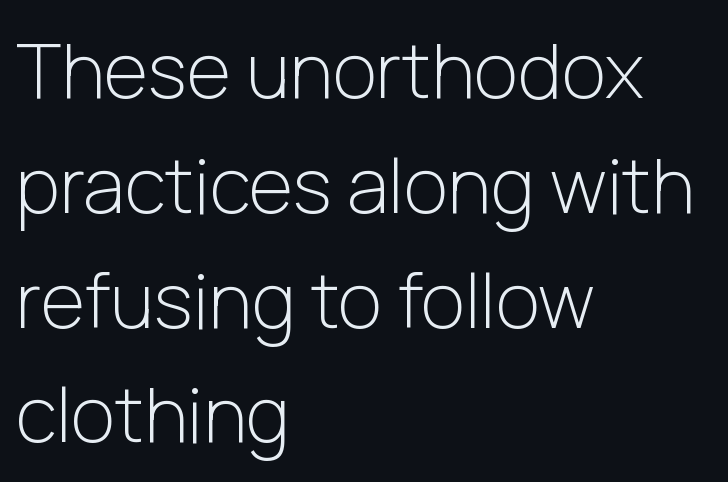
The image shows 76 px light sans-serif type, upright; set left-aligned, normal line spacing (1.51x), normal letter spacing, not underlined; low stroke contrast and a medium x-height.
